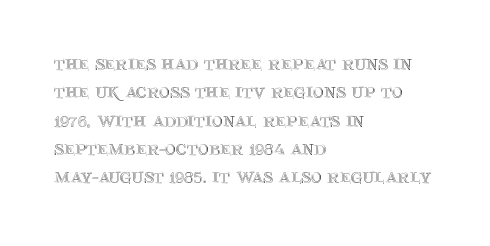
{"italic": "no", "underline": "no", "align": "left", "line_spacing": "normal", "line_spacing_ratio": 1.35, "letter_spacing": "normal", "letter_spacing_em": 0.0, "glyph_px": 21}
